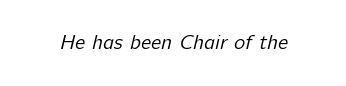
{"bold": "no", "underline": "no", "letter_spacing": "normal", "letter_spacing_em": 0.0, "glyph_px": 21}
